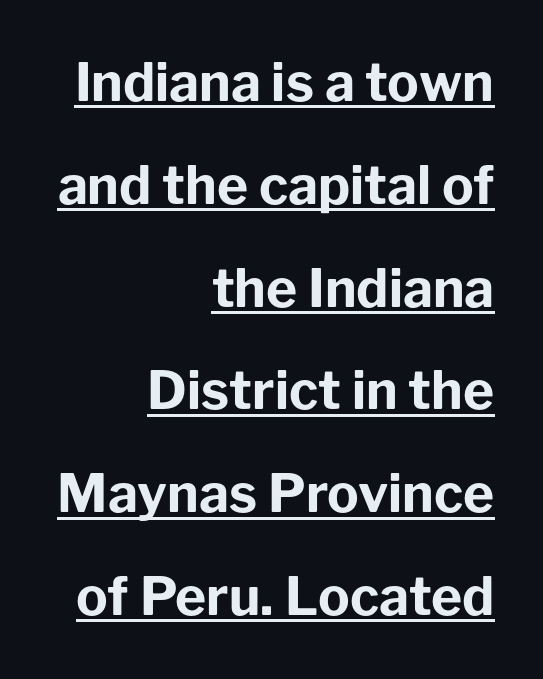
The image shows 53 px bold sans-serif type, upright; set right-aligned, loose line spacing (1.94x), normal letter spacing, underlined; low stroke contrast and a medium x-height.
